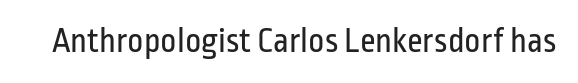
Q: Is the text bold? A: No.
Q: Is the text italic (slanted)? A: No, it is upright.
Q: Is the typeface a serif or a sans-serif typeface? A: Sans-serif.
Q: Is the text underlined? A: No.
Q: Is the spacing between letters normal or unusually wide? A: Normal.
Q: Width (condensed, normal, or wide)? A: Condensed.
Q: Stroke contrast? A: Low.
Q: x-height? A: Medium.
Q: Monospaced? A: No.
